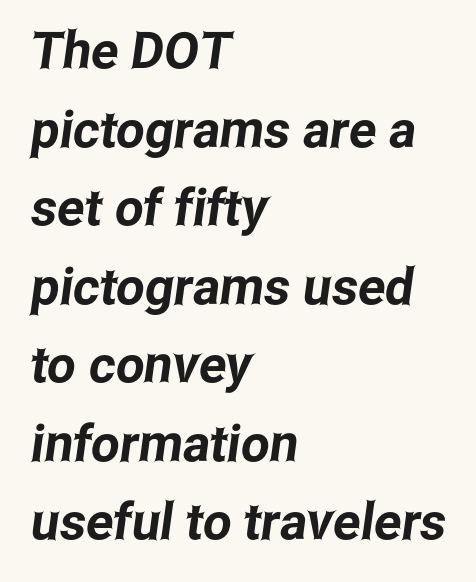
The image shows 51 px condensed sans-serif type; set left-aligned, normal line spacing (1.54x), normal letter spacing, not underlined; low stroke contrast and a medium x-height.
